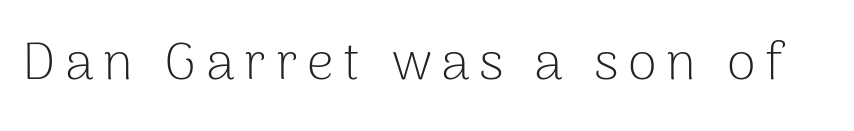
Q: Is the text bold? A: No.
Q: Is the text italic (slanted)? A: No, it is upright.
Q: Is the typeface a serif or a sans-serif typeface? A: Sans-serif.
Q: Is the text underlined? A: No.
Q: Width (condensed, normal, or wide)? A: Normal.
Q: Stroke contrast? A: Low.
Q: x-height? A: Medium.
Q: Monospaced? A: No.
